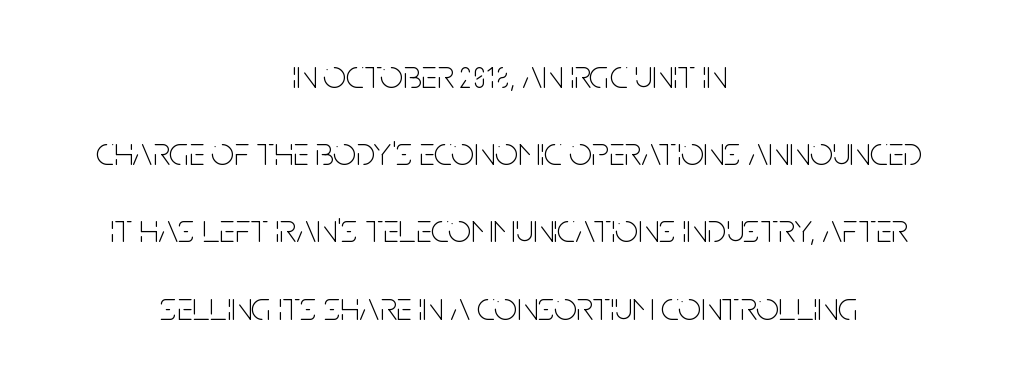
{"serif": "no", "italic": "no", "bold": "no", "weight": "thin", "width": "condensed", "stroke_contrast": "low", "x_height": "large", "monospaced": "no", "underline": "no", "align": "center", "line_spacing": "loose", "line_spacing_ratio": 1.93, "letter_spacing": "normal", "letter_spacing_em": 0.0, "glyph_px": 40}
